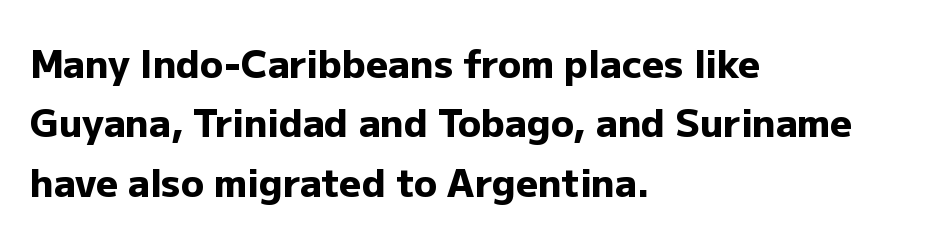
{"serif": "no", "italic": "no", "bold": "yes", "weight": "heavy", "width": "normal", "stroke_contrast": "low", "x_height": "medium", "monospaced": "no", "underline": "no", "align": "left", "line_spacing": "normal", "line_spacing_ratio": 1.56, "letter_spacing": "normal", "letter_spacing_em": 0.0, "glyph_px": 38}
